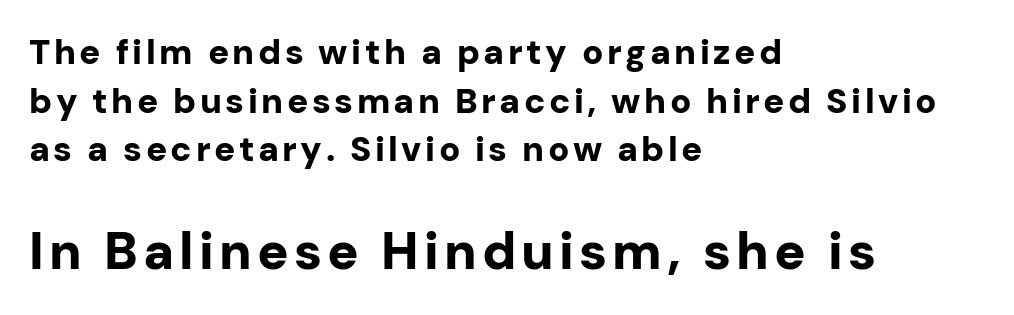
Q: Is the text bold? A: Yes.
Q: Is the text italic (slanted)? A: No, it is upright.
Q: Is the typeface a serif or a sans-serif typeface? A: Sans-serif.
Q: Is the text underlined? A: No.
Q: How is the paragraph aligned? A: Left-aligned.
Q: Is the spacing between lines tight, normal or loose? A: Normal.
Q: Which block of text is set in a larger size, the first (top) or the second (bottom)? A: The second (bottom) one.
Q: Width (condensed, normal, or wide)? A: Normal.
Q: Stroke contrast? A: Low.
Q: x-height? A: Medium.
Q: Monospaced? A: No.
